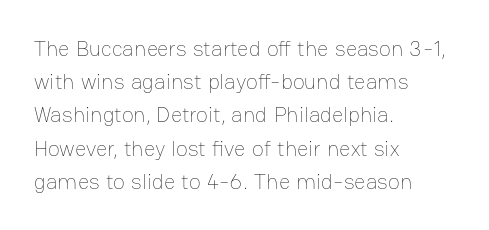
The image shows 22 px text type, upright; set left-aligned, normal line spacing (1.51x), normal letter spacing, not underlined.
